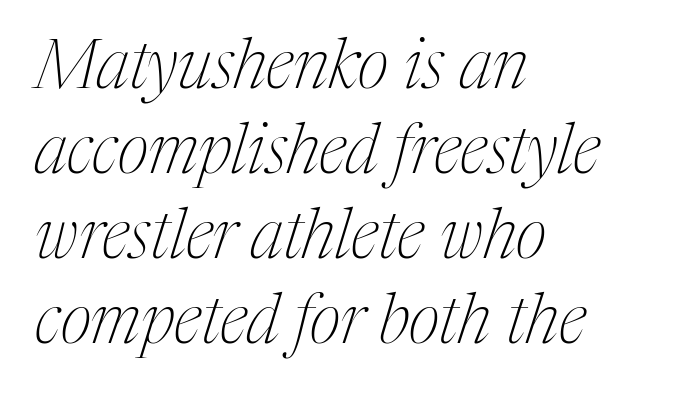
Q: Is the text bold? A: No.
Q: Is the text italic (slanted)? A: Yes, it leans right by about 17 degrees.
Q: Is the typeface a serif or a sans-serif typeface? A: Serif.
Q: Is the text underlined? A: No.
Q: How is the paragraph aligned? A: Left-aligned.
Q: Is the spacing between letters normal or unusually wide? A: Normal.
Q: Is the spacing between lines tight, normal or loose? A: Normal.
Q: Width (condensed, normal, or wide)? A: Condensed.
Q: Stroke contrast? A: Medium.
Q: x-height? A: Medium.
Q: Monospaced? A: No.
